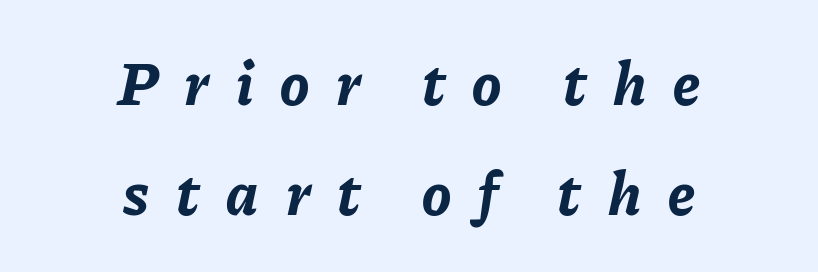
The image shows 61 px bold type, italic (leaning right); set centered, line spacing 1.81x, unusually wide letter spacing (+0.44 em), not underlined; low stroke contrast and a medium x-height.
